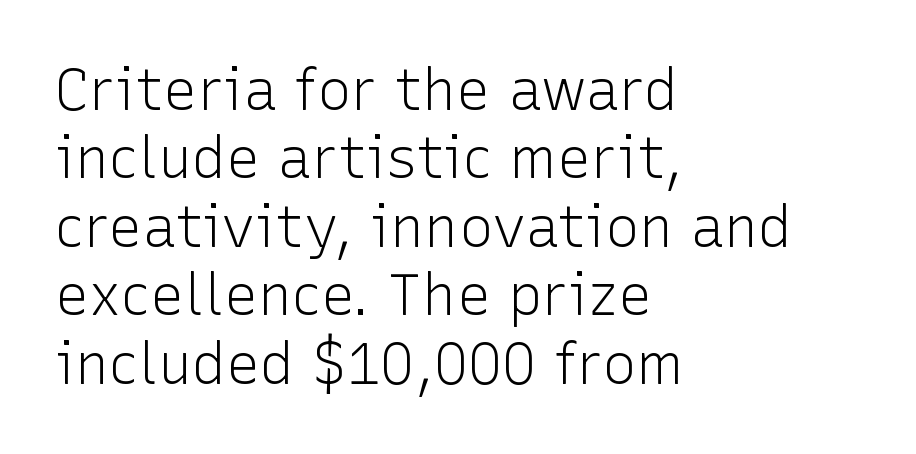
Spacing verdict: proportional, widths tailored to each character. This is roman type, the default non-slanted kind. The rendering shows plain stroke endings on the letterforms — a sans-serif design. No chunkiness to these letters — they're not bold.
